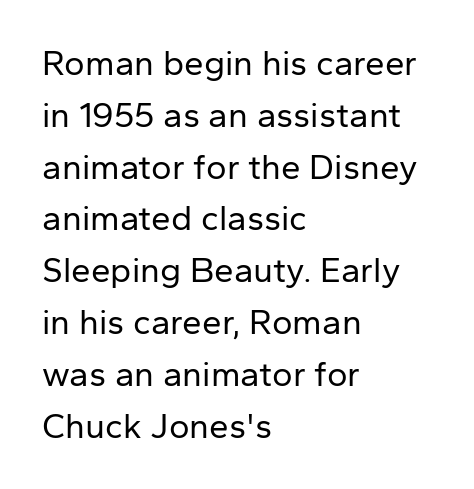
Q: Is the text bold? A: No.
Q: Is the text italic (slanted)? A: No, it is upright.
Q: Is the typeface a serif or a sans-serif typeface? A: Sans-serif.
Q: Is the text underlined? A: No.
Q: How is the paragraph aligned? A: Left-aligned.
Q: Is the spacing between letters normal or unusually wide? A: Normal.
Q: Is the spacing between lines tight, normal or loose? A: Normal.
Q: Width (condensed, normal, or wide)? A: Normal.
Q: Stroke contrast? A: Low.
Q: x-height? A: Medium.
Q: Monospaced? A: No.
